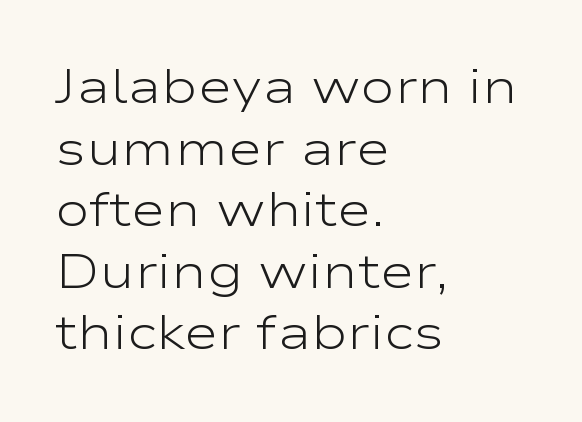
Q: Is the text bold? A: No.
Q: Is the text italic (slanted)? A: No, it is upright.
Q: Is the typeface a serif or a sans-serif typeface? A: Sans-serif.
Q: Is the text underlined? A: No.
Q: How is the paragraph aligned? A: Left-aligned.
Q: Is the spacing between letters normal or unusually wide? A: Normal.
Q: Is the spacing between lines tight, normal or loose? A: Normal.
Q: Width (condensed, normal, or wide)? A: Wide.
Q: Stroke contrast? A: Low.
Q: x-height? A: Medium.
Q: Monospaced? A: No.
